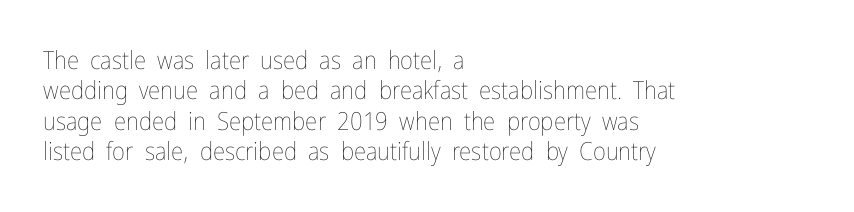
The image shows 25 px text type, upright; set left-aligned, line spacing 1.22x, normal letter spacing, not underlined.
